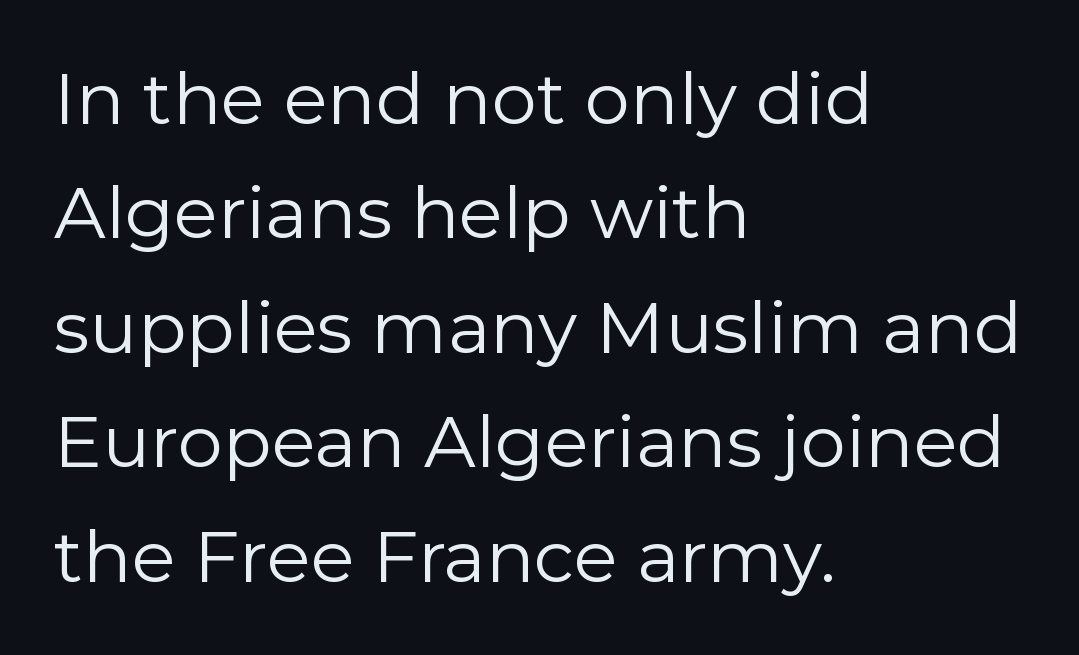
Unbolded letterforms with no extra heft. Rendered with straight, roman letterforms. The setting favours the left margin, as ordinary paragraphs usually do. The designer left line spacing at the default. The passage shown is typed in a proportional face where columns would drift.
